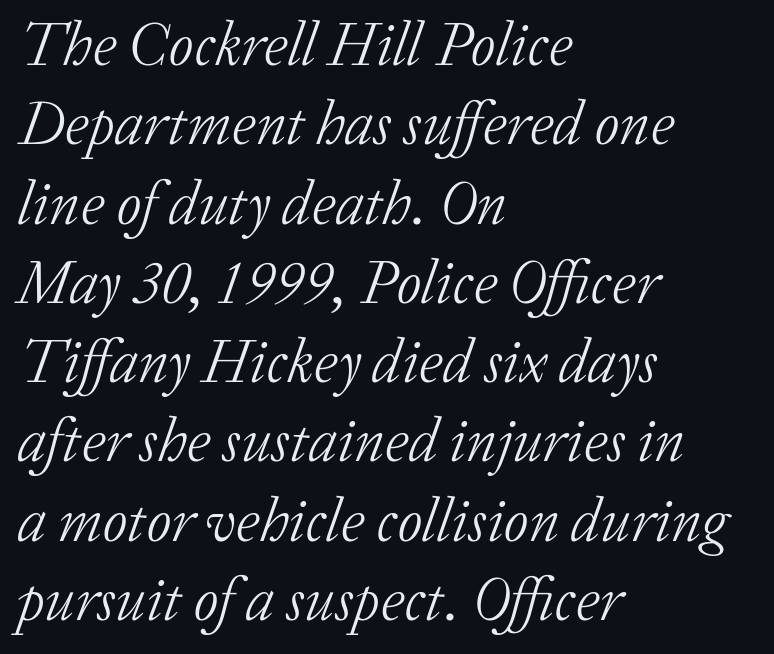
The image shows 61 px light serif type, italic (leaning right); set left-aligned, normal line spacing (1.3x), normal letter spacing, not underlined; low stroke contrast and a medium x-height.
